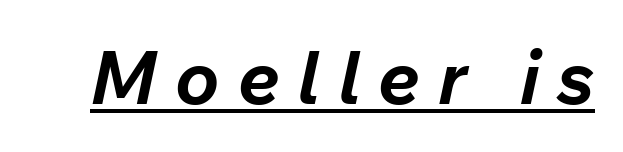
The image shows 74 px bold type, italic (leaning right); set unusually wide letter spacing (+0.24 em), underlined; low stroke contrast and a medium x-height.
